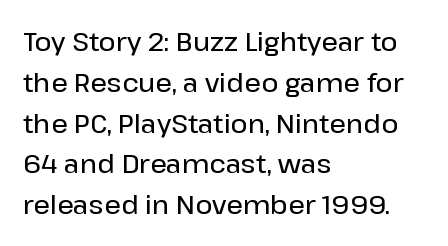
The image shows 26 px text type, upright; set left-aligned, normal line spacing (1.57x), normal letter spacing, not underlined.
